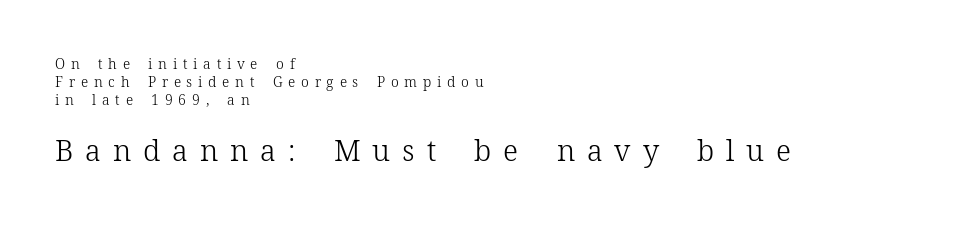
Q: Is the text bold? A: No.
Q: Is the text italic (slanted)? A: No, it is upright.
Q: Is the typeface a serif or a sans-serif typeface? A: Serif.
Q: Is the text underlined? A: No.
Q: How is the paragraph aligned? A: Left-aligned.
Q: Is the spacing between letters normal or unusually wide? A: Unusually wide.
Q: Is the spacing between lines tight, normal or loose? A: Normal.
Q: Which block of text is set in a larger size, the first (top) or the second (bottom)? A: The second (bottom) one.
Q: Width (condensed, normal, or wide)? A: Normal.
Q: Stroke contrast? A: Low.
Q: x-height? A: Medium.
Q: Monospaced? A: No.
